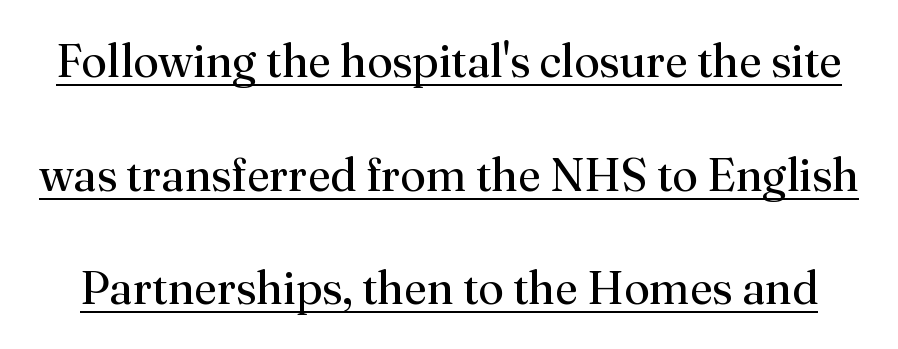
A typesetter would label this face a serif. How are the letters spaced? Ordinarily, with no added tracking. Regarding leading, the lines here are spaced well apart. Is the type heavy? It reads as light-to-regular instead. The letters stand upright; this is a roman face. The letters advance in unequal steps, a hallmark of proportional type.
